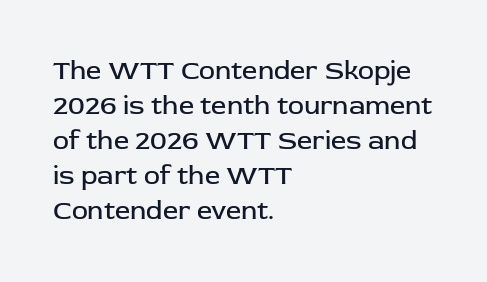
Q: Is the text bold? A: No.
Q: Is the text italic (slanted)? A: No, it is upright.
Q: Is the text underlined? A: No.
Q: How is the paragraph aligned? A: Left-aligned.
Q: Is the spacing between letters normal or unusually wide? A: Normal.
Q: Is the spacing between lines tight, normal or loose? A: Normal.
